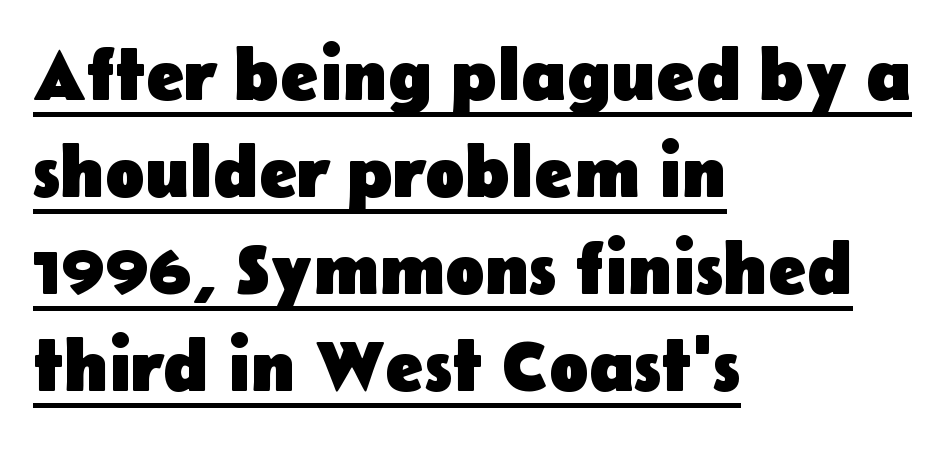
Short and long lines alike share a common starting point at left. A typesetter would call this proportional, since set widths differ per character. Observe the absence of serifs on each vertical stroke in this sample. In terms of letterspacing, this is plain default setting. Baseline-to-baseline distance is the conventional proportion of letter height.
